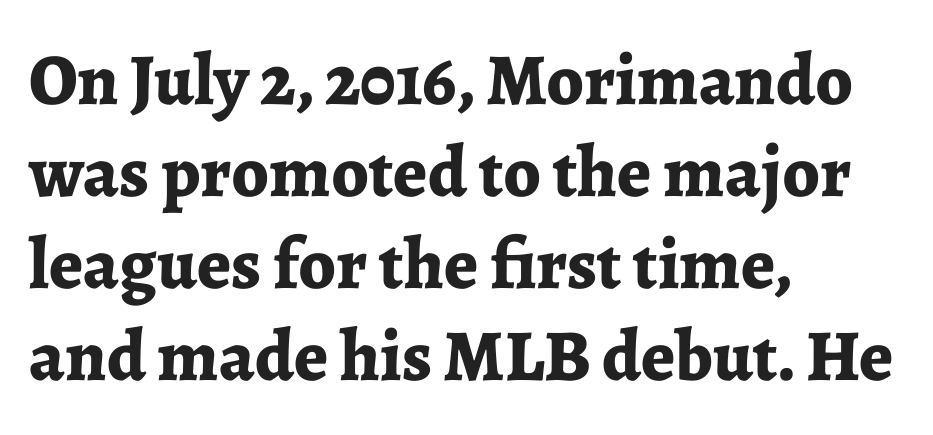
Q: Is the text bold? A: Yes.
Q: Is the text italic (slanted)? A: No, it is upright.
Q: Is the typeface a serif or a sans-serif typeface? A: Serif.
Q: Is the text underlined? A: No.
Q: How is the paragraph aligned? A: Left-aligned.
Q: Is the spacing between letters normal or unusually wide? A: Normal.
Q: Is the spacing between lines tight, normal or loose? A: Normal.
Q: Width (condensed, normal, or wide)? A: Normal.
Q: Stroke contrast? A: Low.
Q: x-height? A: Medium.
Q: Monospaced? A: No.
